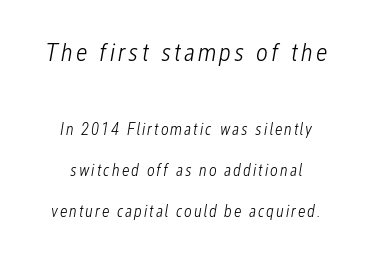
Only glyphs here, with clear space below each row. Which chunk is bigger? The first one — the top block dwarfs the bottom. How would I describe the line gaps? Wide and relaxed. Does the copy run flush right? No — it is centered line by line. The letters look calm and open, with moderate or lighter stems. You can tell it's italic because the verticals aren't actually vertical.
